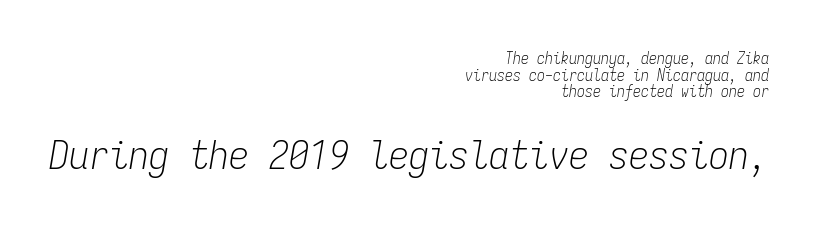
Q: Is the text bold? A: No.
Q: Is the text italic (slanted)? A: Yes, it leans right by about 9 degrees.
Q: Is the text underlined? A: No.
Q: How is the paragraph aligned? A: Right-aligned.
Q: Is the spacing between letters normal or unusually wide? A: Normal.
Q: Is the spacing between lines tight, normal or loose? A: Tight.
Q: Which block of text is set in a larger size, the first (top) or the second (bottom)? A: The second (bottom) one.
Q: Width (condensed, normal, or wide)? A: Condensed.
Q: Stroke contrast? A: Low.
Q: x-height? A: Medium.
Q: Monospaced? A: Yes.
